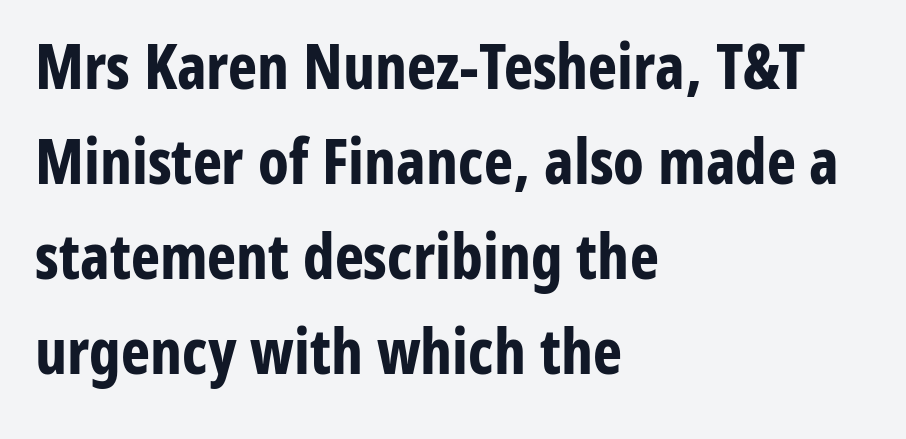
The image shows 62 px bold, condensed sans-serif type, upright; set left-aligned, normal line spacing (1.53x), normal letter spacing, not underlined; low stroke contrast and a medium x-height.
